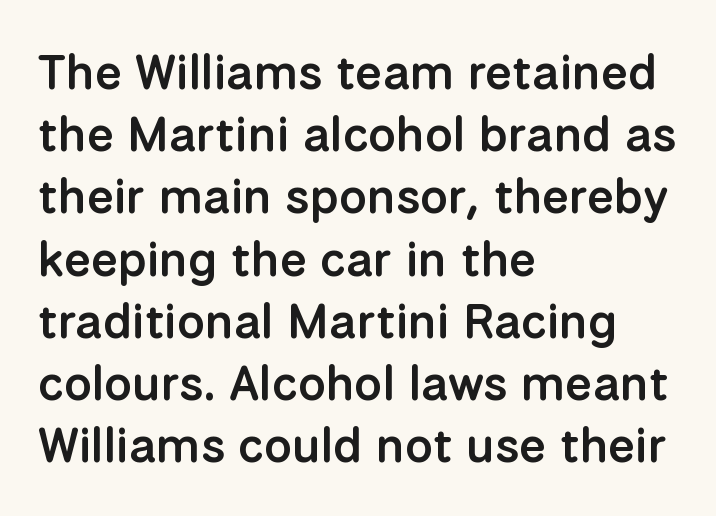
A roman cut, with each character standing at attention. This rendering features lettering with no underline. Glyph-to-glyph distance matches everyday printed text. Note the varied advance widths — an 'i' is clearly narrower than an 'm'. Layout note: lines flush left.
